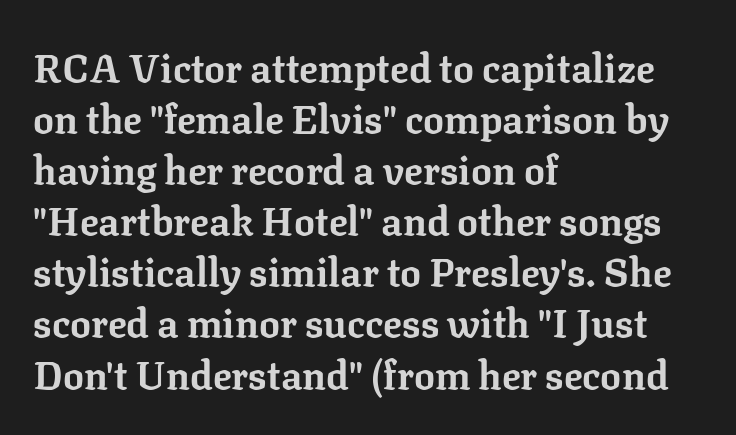
The image shows 39 px bold serif type, upright; set left-aligned, normal line spacing (1.31x), normal letter spacing, not underlined; low stroke contrast and a medium x-height.
